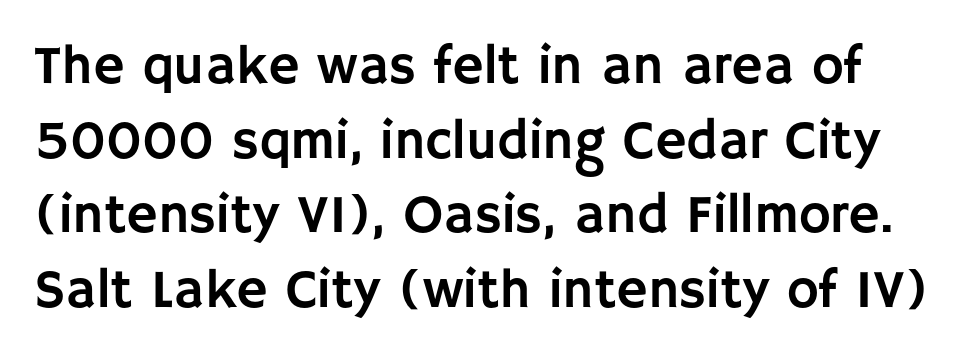
The image shows 54 px sans-serif type, upright; set normal line spacing (1.38x), normal letter spacing, not underlined; low stroke contrast and a large x-height.
